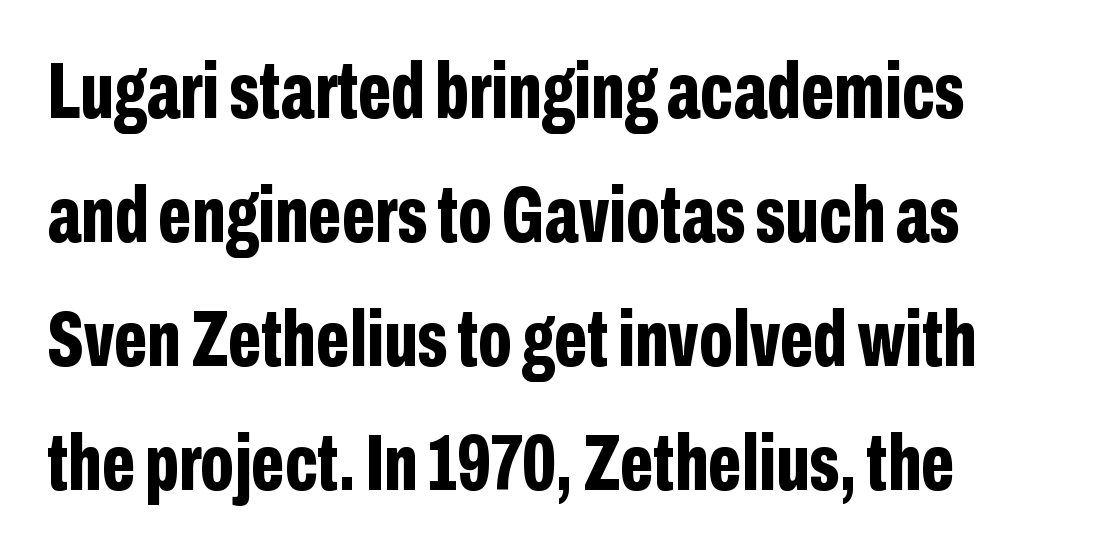
Typographically, this falls in the sans-serif category. A typesetter would call this leading conventional body-copy spacing. It's the straight-up-and-down kind of type. Is this a fixed-width face? No — the glyphs have proportional, varying widths. Underlining? Definitely not there.
